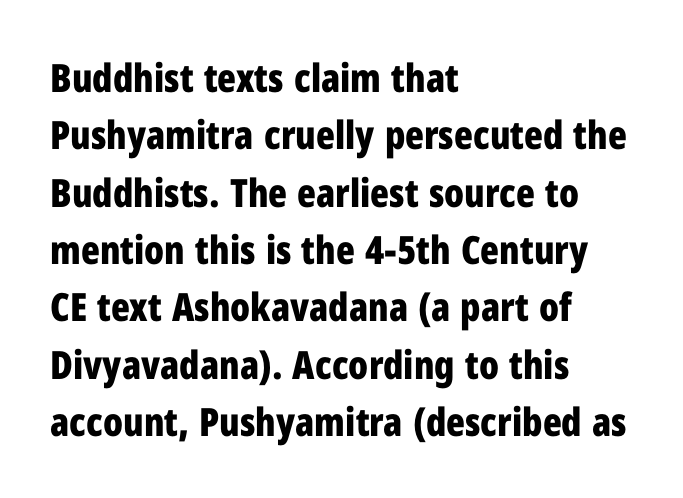
{"serif": "no", "italic": "no", "bold": "yes", "weight": "bold", "width": "condensed", "stroke_contrast": "low", "x_height": "medium", "monospaced": "no", "underline": "no", "align": "left", "line_spacing": "normal", "line_spacing_ratio": 1.47, "letter_spacing": "normal", "letter_spacing_em": 0.0, "glyph_px": 39}
